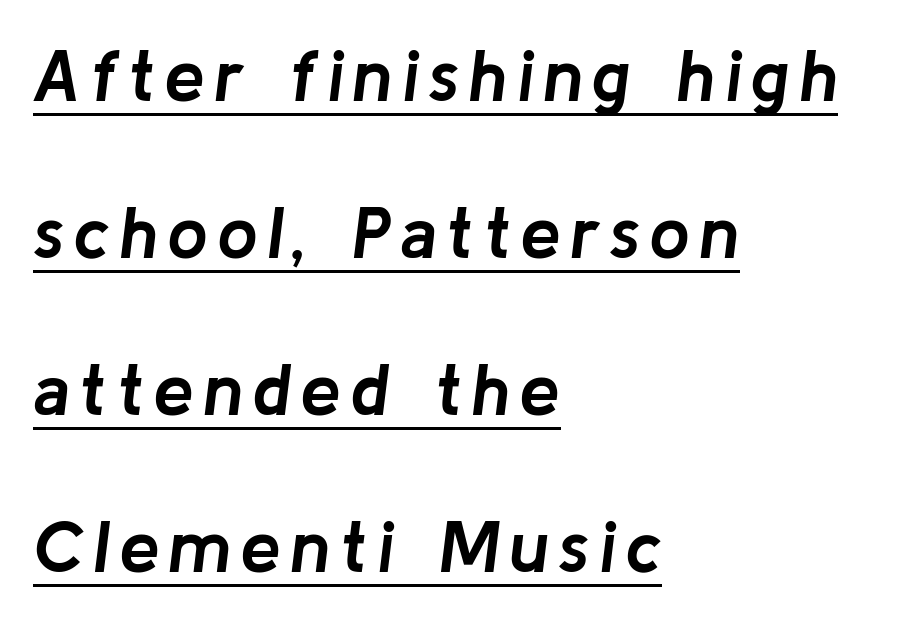
Q: Is the text bold? A: Yes.
Q: Is the text italic (slanted)? A: Yes, it leans right by about 8 degrees.
Q: Is the text underlined? A: Yes.
Q: How is the paragraph aligned? A: Left-aligned.
Q: Is the spacing between lines tight, normal or loose? A: Loose.
Q: Width (condensed, normal, or wide)? A: Normal.
Q: Stroke contrast? A: Low.
Q: x-height? A: Medium.
Q: Monospaced? A: No.
